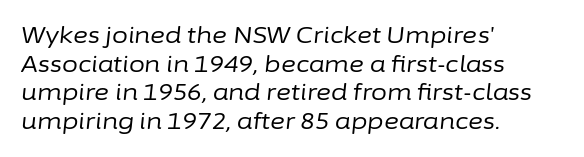
The image shows 23 px text type, italic (leaning right); set left-aligned, normal line spacing (1.25x), normal letter spacing, not underlined.
